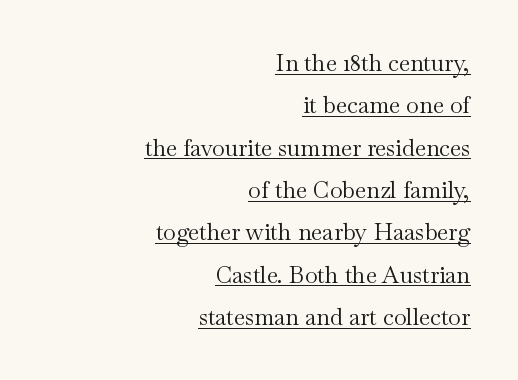
Q: Is the text bold? A: No.
Q: Is the text italic (slanted)? A: No, it is upright.
Q: Is the text underlined? A: Yes.
Q: How is the paragraph aligned? A: Right-aligned.
Q: Is the spacing between letters normal or unusually wide? A: Normal.
